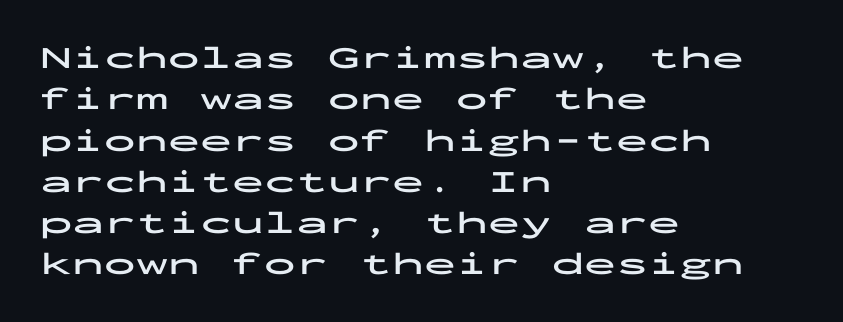
{"serif": "no", "italic": "no", "bold": "yes", "weight": "bold", "width": "wide", "stroke_contrast": "low", "x_height": "medium", "monospaced": "yes", "underline": "no", "align": "left", "line_spacing": "normal", "line_spacing_ratio": 1.29, "letter_spacing": "normal", "letter_spacing_em": 0.0, "glyph_px": 32}
